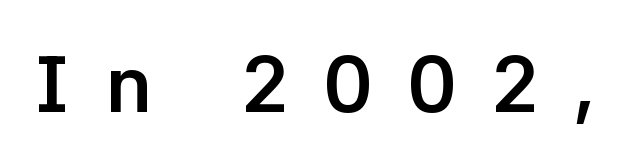
{"serif": "no", "italic": "no", "bold": "yes", "weight": "semibold", "width": "normal", "stroke_contrast": "low", "x_height": "medium", "monospaced": "no", "underline": "no", "letter_spacing": "wide", "letter_spacing_em": 0.44, "glyph_px": 80}
